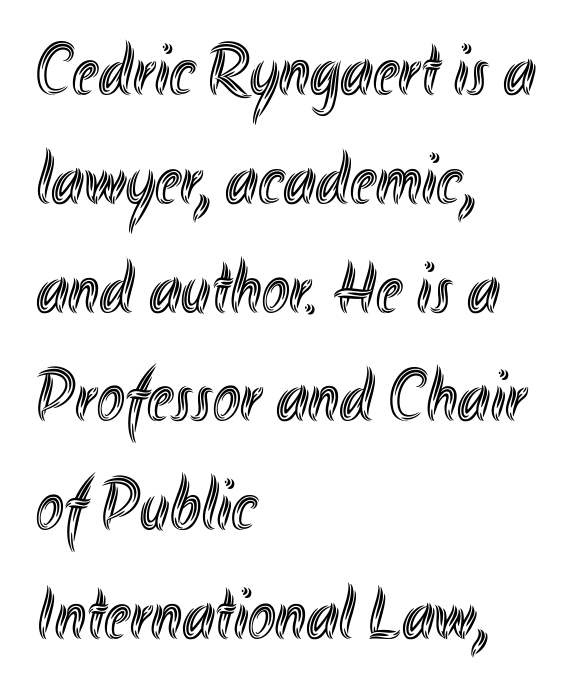
Q: Is the text italic (slanted)? A: Yes.
Q: Is the text underlined? A: No.
Q: How is the paragraph aligned? A: Left-aligned.
Q: Is the spacing between letters normal or unusually wide? A: Normal.
Q: Is the spacing between lines tight, normal or loose? A: Normal.
Q: Width (condensed, normal, or wide)? A: Condensed.
Q: x-height? A: Small.
Q: Monospaced? A: No.
